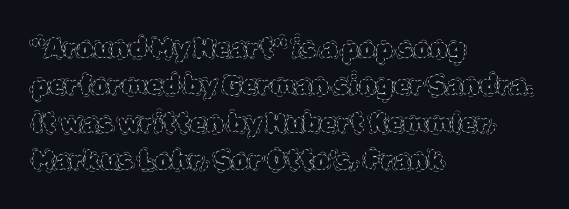
Q: Is the text bold? A: No.
Q: Is the text italic (slanted)? A: No, it is upright.
Q: Is the text underlined? A: No.
Q: How is the paragraph aligned? A: Left-aligned.
Q: Is the spacing between letters normal or unusually wide? A: Normal.
Q: Is the spacing between lines tight, normal or loose? A: Normal.
